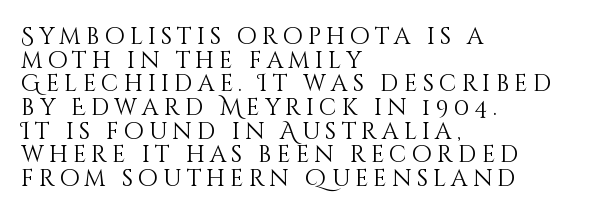
Q: Is the text bold? A: No.
Q: Is the text italic (slanted)? A: No, it is upright.
Q: Is the text underlined? A: No.
Q: How is the paragraph aligned? A: Left-aligned.
Q: Is the spacing between letters normal or unusually wide? A: Unusually wide.
Q: Is the spacing between lines tight, normal or loose? A: Tight.
